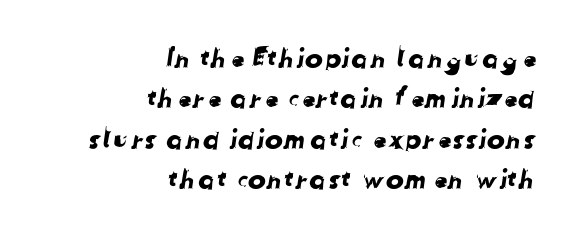
The image shows 27 px text type; set right-aligned, normal line spacing (1.5x), normal letter spacing, not underlined.
